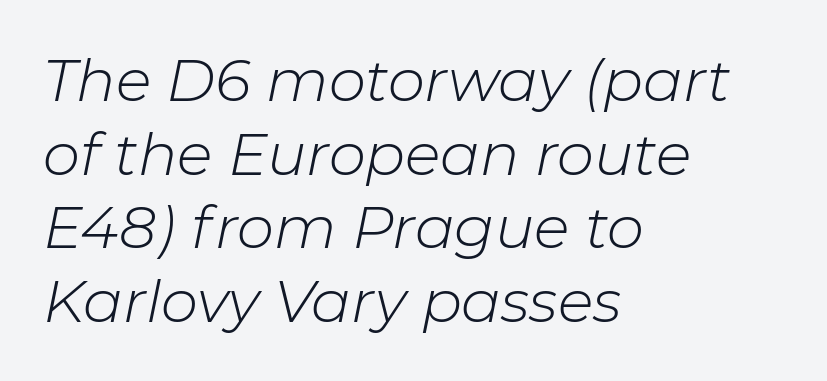
Q: Is the text bold? A: No.
Q: Is the text italic (slanted)? A: Yes, it leans right by about 11 degrees.
Q: Is the text underlined? A: No.
Q: How is the paragraph aligned? A: Left-aligned.
Q: Is the spacing between letters normal or unusually wide? A: Normal.
Q: Is the spacing between lines tight, normal or loose? A: Normal.
Q: Width (condensed, normal, or wide)? A: Normal.
Q: Stroke contrast? A: Low.
Q: x-height? A: Medium.
Q: Monospaced? A: No.
